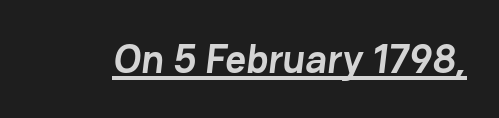
Beneath each row of characters lies a ruled line. You could not count columns in this text — the font is proportionally spaced. Short note: letters normally spaced. Observe the absence of serifs on each vertical stroke in this sample. Look at the stroke-to-counter ratio: heavy, a bold.
